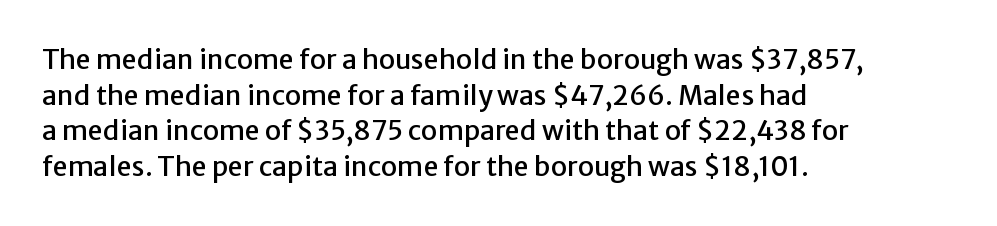
{"italic": "no", "underline": "no", "align": "left", "line_spacing": "normal", "line_spacing_ratio": 1.32, "letter_spacing": "normal", "letter_spacing_em": 0.0, "glyph_px": 27}
